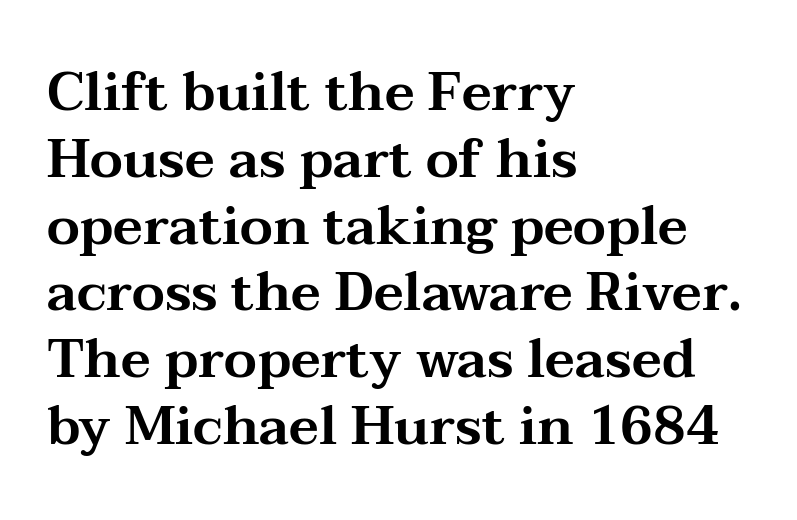
A typesetter would call this proportional, since set widths differ per character. Notice how the stems are strictly vertical — no italics here. Serifs: yes, visible at the terminals of the letterforms. Honestly, the row spacing looks completely unremarkable. In terms of letterspacing, this is plain default setting. Caption: multi-line text, flush left, ragged right.
